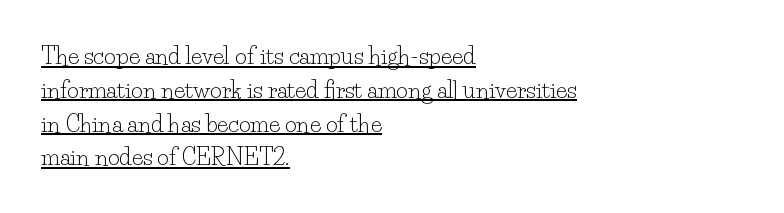
Q: Is the text bold? A: No.
Q: Is the text italic (slanted)? A: No, it is upright.
Q: Is the text underlined? A: Yes.
Q: How is the paragraph aligned? A: Left-aligned.
Q: Is the spacing between letters normal or unusually wide? A: Normal.
Q: Is the spacing between lines tight, normal or loose? A: Normal.
